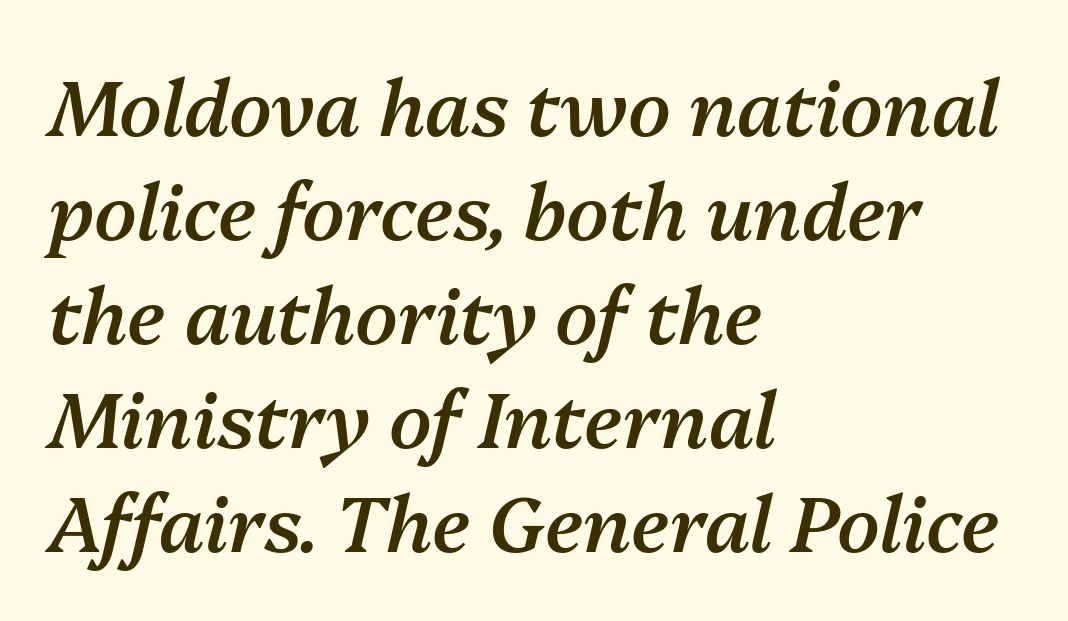
The image shows 77 px semibold type, italic (leaning right); set left-aligned, normal line spacing (1.35x), normal letter spacing, not underlined; medium stroke contrast and a medium x-height.
